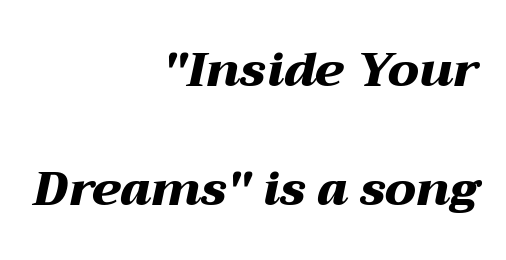
{"italic": "yes", "lean": "right", "slant_degrees": 12, "bold": "yes", "weight": "heavy", "width": "wide", "stroke_contrast": "medium", "x_height": "medium", "monospaced": "no", "underline": "no", "align": "right", "line_spacing": "loose", "line_spacing_ratio": 2.48, "letter_spacing": "normal", "letter_spacing_em": 0.0, "glyph_px": 48}
